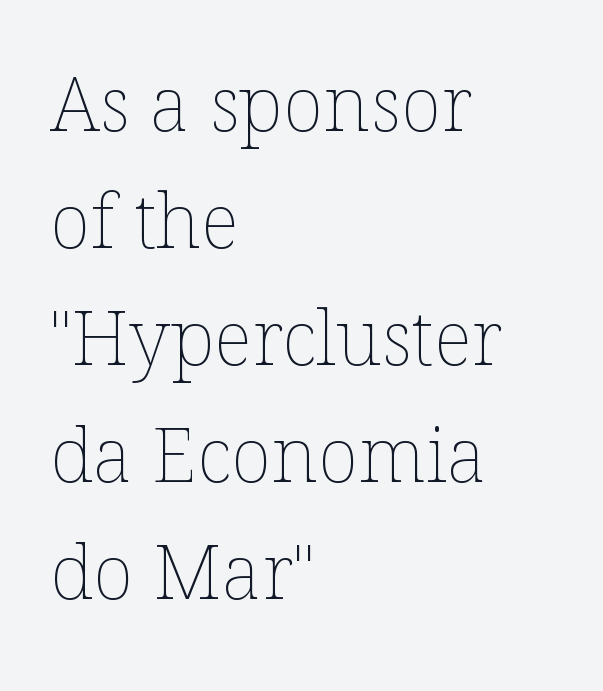
Notice how the stems are strictly vertical — no italics here. Which margin do the lines hug? The left one — the right edge is uneven. Unmarked baselines from the first word to the last. Characters follow at the spacing the type designer built in. This block has exactly the height ordinary leading produces. The font is comparable to plain body text, perhaps lighter.
